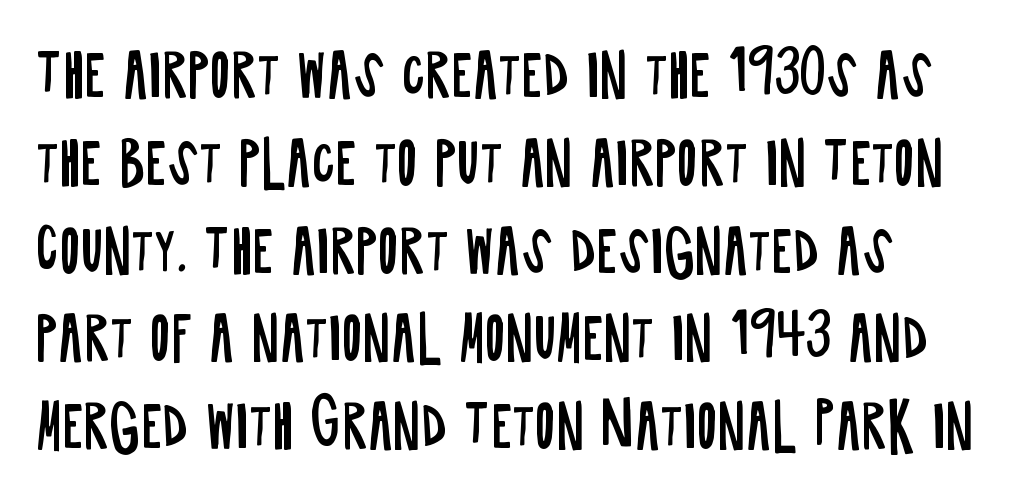
Q: Is the text bold? A: No.
Q: Is the text italic (slanted)? A: No, it is upright.
Q: Is the typeface a serif or a sans-serif typeface? A: Sans-serif.
Q: Is the text underlined? A: No.
Q: Is the spacing between letters normal or unusually wide? A: Normal.
Q: Is the spacing between lines tight, normal or loose? A: Normal.
Q: Width (condensed, normal, or wide)? A: Condensed.
Q: Stroke contrast? A: Low.
Q: x-height? A: Large.
Q: Monospaced? A: No.
